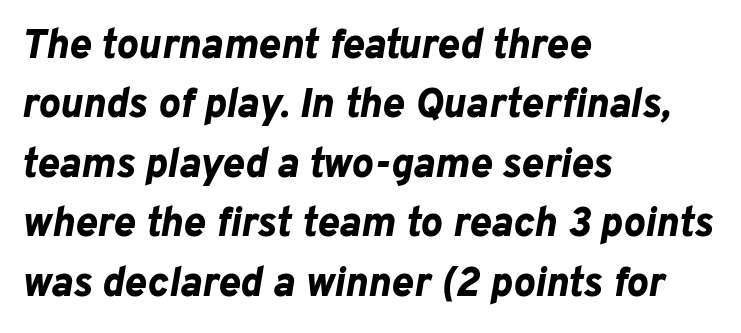
The image shows 41 px bold type, italic (leaning right); set left-aligned, normal line spacing (1.45x), normal letter spacing, not underlined; low stroke contrast and a medium x-height.
